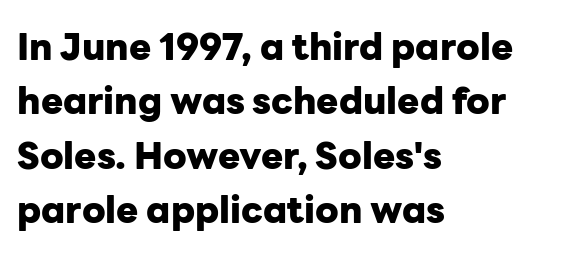
{"serif": "no", "italic": "no", "bold": "yes", "weight": "heavy", "width": "normal", "stroke_contrast": "low", "x_height": "medium", "monospaced": "no", "underline": "no", "align": "left", "line_spacing": "normal", "line_spacing_ratio": 1.47, "letter_spacing": "normal", "letter_spacing_em": 0.0, "glyph_px": 37}
